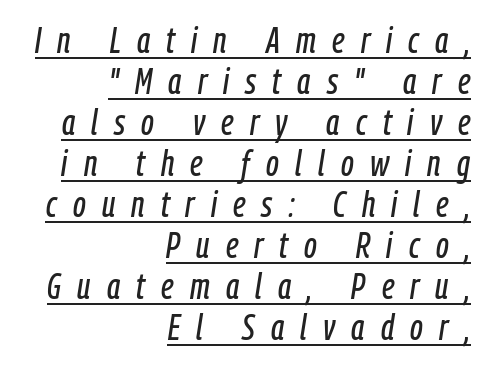
{"italic": "yes", "lean": "right", "slant_degrees": 9, "width": "condensed", "stroke_contrast": "low", "x_height": "medium", "monospaced": "no", "underline": "yes", "align": "right", "line_spacing": "tight", "line_spacing_ratio": 1.14, "letter_spacing": "wide", "letter_spacing_em": 0.45, "glyph_px": 36}
